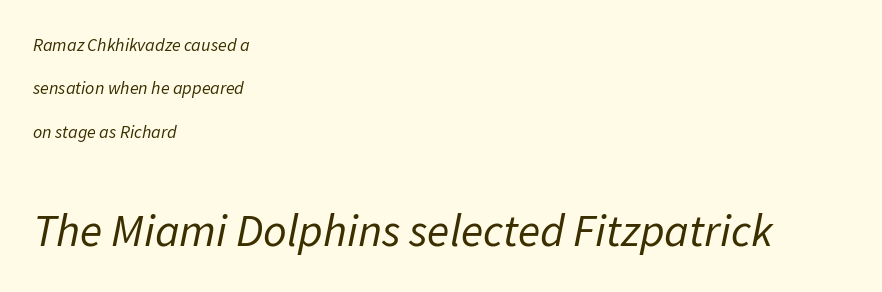
The face looks like a standard text weight, possibly lighter. This sample has the flowing, uneven cadence of proportional lettering. Standard letterfit; no display-style spreading of the glyphs. Block two is the big one; block one sits smaller above it. You can tell it's italic because the verticals aren't actually vertical.
